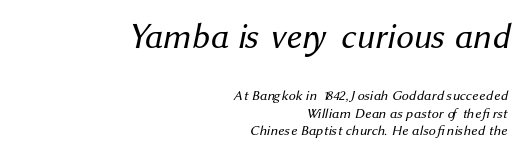
Q: Is the text bold? A: No.
Q: Is the typeface a serif or a sans-serif typeface? A: Sans-serif.
Q: Is the text underlined? A: No.
Q: How is the paragraph aligned? A: Right-aligned.
Q: Is the spacing between letters normal or unusually wide? A: Normal.
Q: Which block of text is set in a larger size, the first (top) or the second (bottom)? A: The first (top) one.
Q: Width (condensed, normal, or wide)? A: Normal.
Q: Stroke contrast? A: Medium.
Q: x-height? A: Medium.
Q: Monospaced? A: No.
